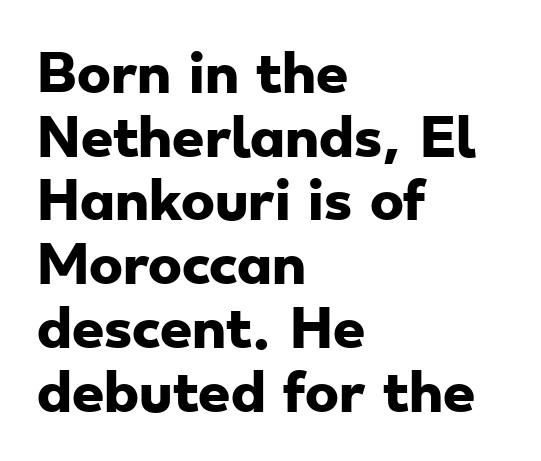
{"serif": "no", "bold": "yes", "weight": "heavy", "width": "wide", "stroke_contrast": "low", "x_height": "small", "monospaced": "no", "underline": "no", "align": "left", "line_spacing": "normal", "line_spacing_ratio": 1.25, "letter_spacing": "normal", "letter_spacing_em": 0.0, "glyph_px": 51}
